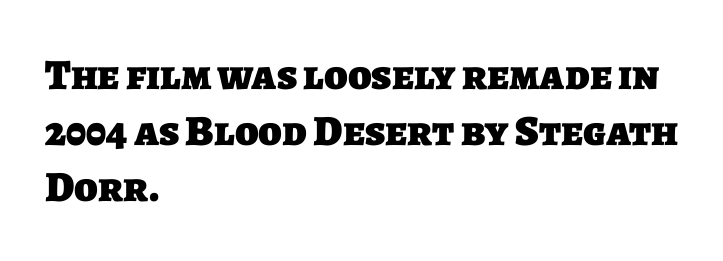
Where is the straight margin? On the left. Here the glyphs are tracked normally, forming tight word shapes. The words here are not underlined. Is the type bold? Yes — the strokes are clearly thick and heavy.
